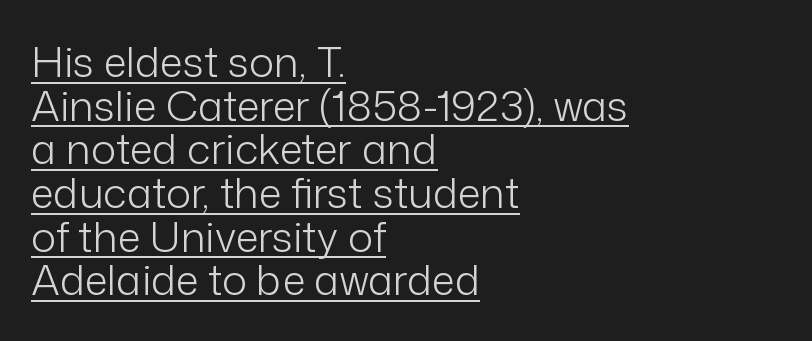
Q: Is the text bold? A: No.
Q: Is the text italic (slanted)? A: No, it is upright.
Q: Is the typeface a serif or a sans-serif typeface? A: Sans-serif.
Q: Is the text underlined? A: Yes.
Q: How is the paragraph aligned? A: Left-aligned.
Q: Is the spacing between letters normal or unusually wide? A: Normal.
Q: Is the spacing between lines tight, normal or loose? A: Tight.
Q: Width (condensed, normal, or wide)? A: Normal.
Q: Stroke contrast? A: Low.
Q: x-height? A: Medium.
Q: Monospaced? A: No.
